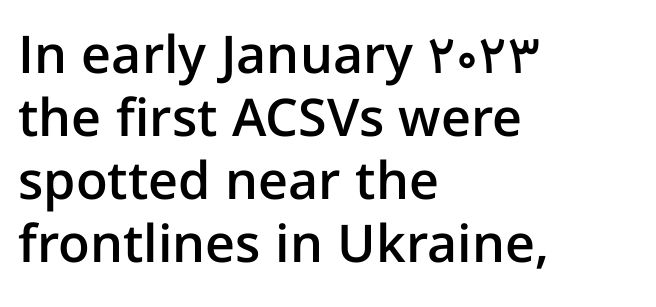
Is this a sans? Yes — the strokes have no serifs. Is this a fixed-width face? No — the glyphs have proportional, varying widths. The foot of each line stays bare and open. Upright lettering throughout. These lines carry some extra weight — a demibold, not a full bold.
